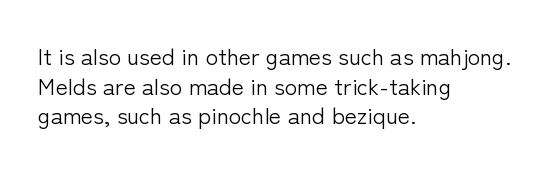
The image shows 23 px text type, upright; set left-aligned, normal line spacing (1.29x), normal letter spacing, not underlined.
